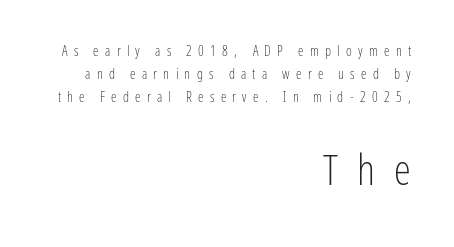
{"serif": "no", "italic": "no", "bold": "no", "weight": "light", "width": "condensed", "stroke_contrast": "low", "x_height": "medium", "monospaced": "no", "underline": "no", "align": "right", "line_spacing": "normal", "line_spacing_ratio": 1.64, "letter_spacing": "wide", "letter_spacing_em": 0.45, "larger_block": "second", "size_ratio": 3.07, "glyph_px": 43}
